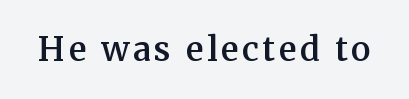
The image shows 33 px semibold serif type, upright; set not underlined; medium stroke contrast and a medium x-height.
